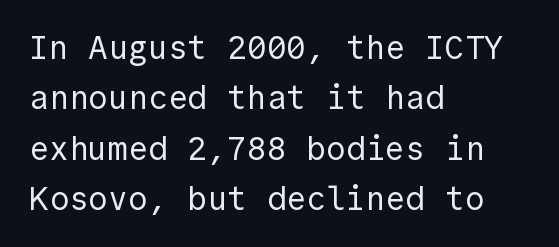
The rendering keeps characters at their native spacing. The space between consecutive lines is moderate. Glance below the letters and you will spot only blank space. The characters are drawn with everyday or finer stroke widths.
